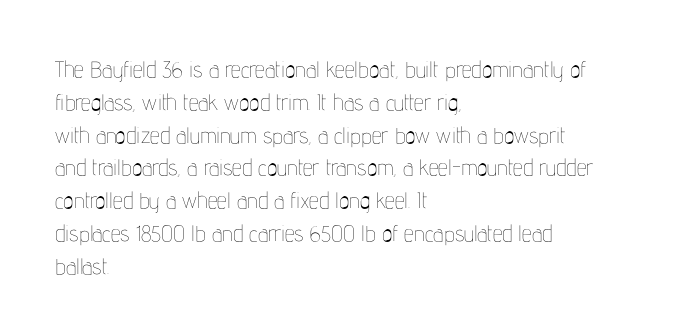
The image shows 22 px text type, upright; set left-aligned, normal line spacing (1.49x), normal letter spacing, not underlined.
